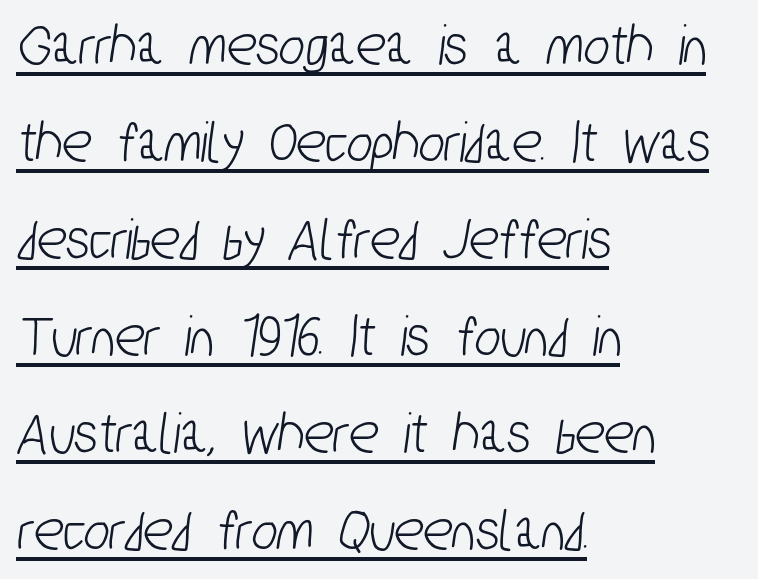
The image shows 61 px condensed sans-serif type; set left-aligned, normal line spacing (1.59x), normal letter spacing, underlined; low stroke contrast and a medium x-height.
